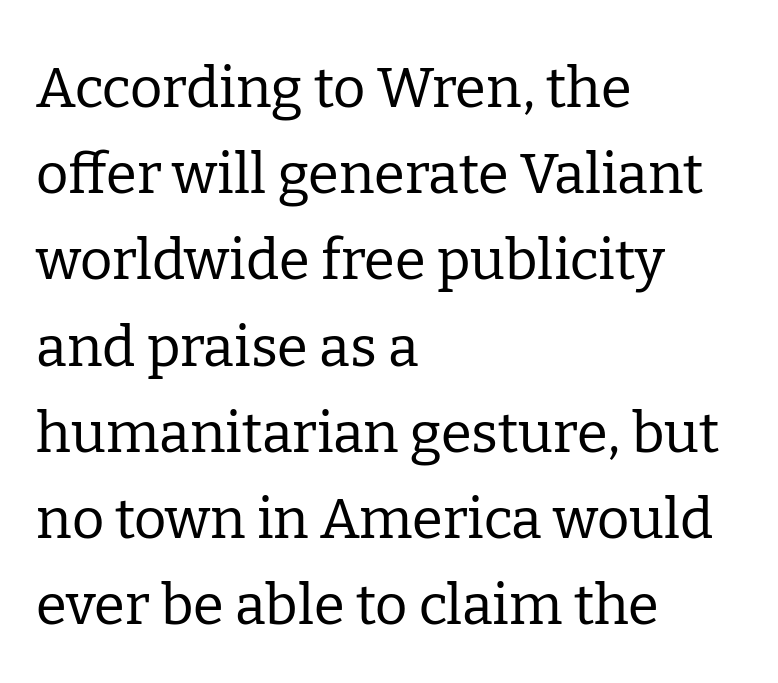
The strokes are not fattened; the text isn't bold. The letters carry serifs — small finishing strokes at the ends of their stems. The gap between lines stays unmarked. Honestly, the row spacing looks completely unremarkable. Left-aligned paragraph, ragged on the right.
